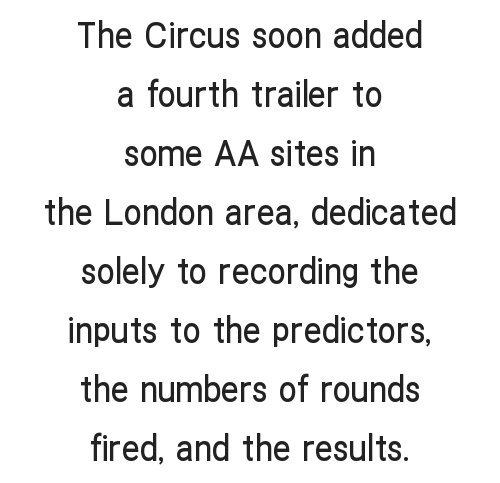
Q: Is the text italic (slanted)? A: No, it is upright.
Q: Is the typeface a serif or a sans-serif typeface? A: Sans-serif.
Q: Is the text underlined? A: No.
Q: How is the paragraph aligned? A: Centered.
Q: Is the spacing between letters normal or unusually wide? A: Normal.
Q: Is the spacing between lines tight, normal or loose? A: Normal.
Q: Width (condensed, normal, or wide)? A: Condensed.
Q: Stroke contrast? A: Low.
Q: x-height? A: Medium.
Q: Monospaced? A: No.
